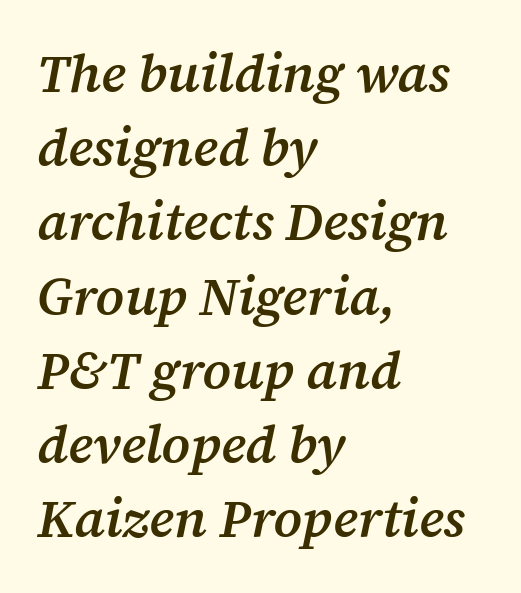
The image shows 53 px semibold serif type, italic (leaning right); set left-aligned, normal line spacing (1.4x), normal letter spacing, not underlined; medium stroke contrast and a medium x-height.
